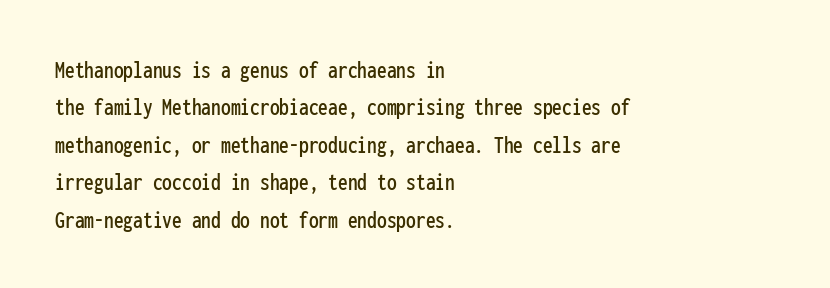
A typesetter would call this zero additional tracking. The string is rendered with underlining switched off. Reading down the block, your eye returns to a fixed left position each line. The lines sit at an ordinary, default distance from one another.
